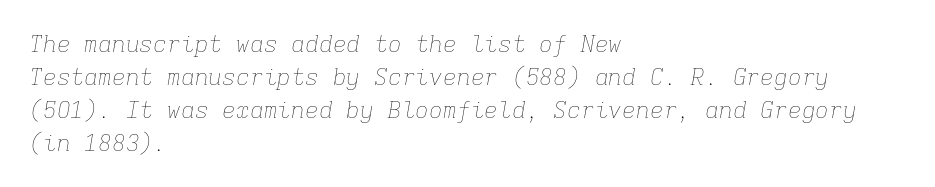
{"italic": "yes", "lean": "right", "slant_degrees": 9, "bold": "no", "underline": "no", "align": "left", "line_spacing": "normal", "line_spacing_ratio": 1.43, "letter_spacing": "normal", "letter_spacing_em": 0.0, "glyph_px": 23}
